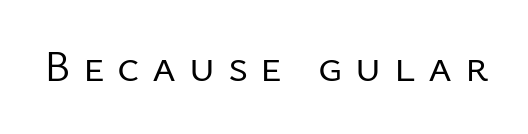
These glyphs show unthickened strokes, regular width or finer. Type style note: lacks serifs. The letters stand upright; this is a roman face. Short note: letters widely spaced. Lines of text with bare space underneath.
